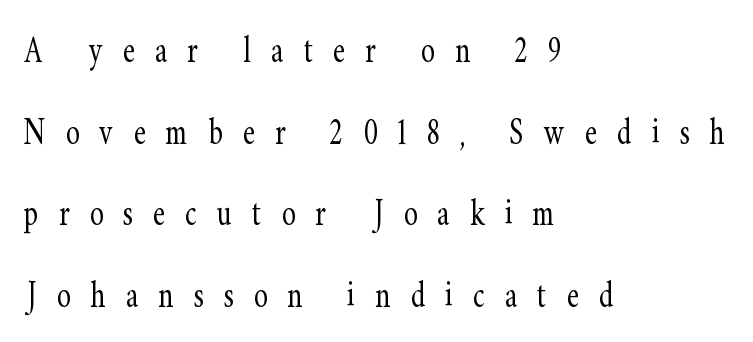
Q: Is the text bold? A: No.
Q: Is the text italic (slanted)? A: No, it is upright.
Q: Is the typeface a serif or a sans-serif typeface? A: Serif.
Q: Is the text underlined? A: No.
Q: How is the paragraph aligned? A: Left-aligned.
Q: Is the spacing between letters normal or unusually wide? A: Unusually wide.
Q: Is the spacing between lines tight, normal or loose? A: Loose.
Q: Width (condensed, normal, or wide)? A: Condensed.
Q: Stroke contrast? A: Low.
Q: x-height? A: Small.
Q: Monospaced? A: No.
